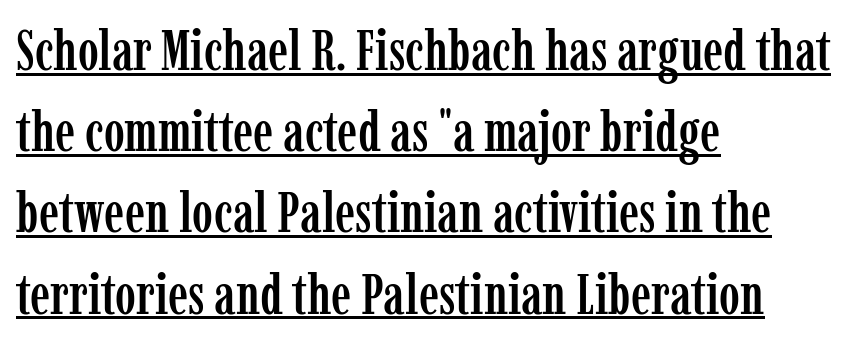
Q: Is the text italic (slanted)? A: No, it is upright.
Q: Is the typeface a serif or a sans-serif typeface? A: Serif.
Q: Is the text underlined? A: Yes.
Q: How is the paragraph aligned? A: Left-aligned.
Q: Is the spacing between letters normal or unusually wide? A: Normal.
Q: Is the spacing between lines tight, normal or loose? A: Normal.
Q: Width (condensed, normal, or wide)? A: Condensed.
Q: Stroke contrast? A: Low.
Q: x-height? A: Medium.
Q: Monospaced? A: No.
